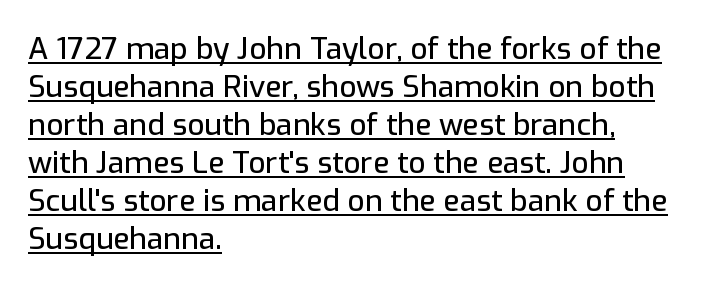
{"serif": "no", "italic": "no", "width": "normal", "stroke_contrast": "low", "x_height": "medium", "monospaced": "no", "underline": "yes", "align": "left", "line_spacing": "normal", "line_spacing_ratio": 1.27, "letter_spacing": "normal", "letter_spacing_em": 0.0, "glyph_px": 30}
